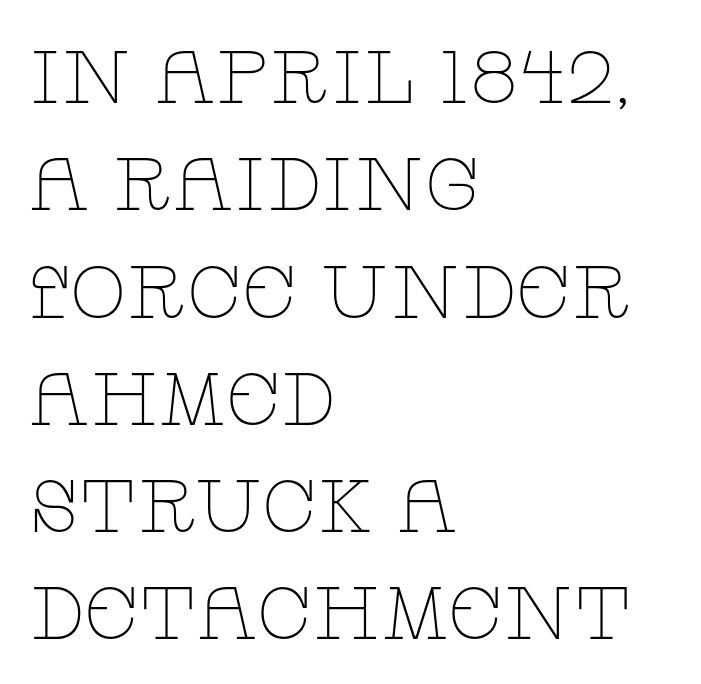
Q: Is the text bold? A: No.
Q: Is the text italic (slanted)? A: No, it is upright.
Q: Is the typeface a serif or a sans-serif typeface? A: Serif.
Q: Is the text underlined? A: No.
Q: How is the paragraph aligned? A: Left-aligned.
Q: Is the spacing between letters normal or unusually wide? A: Normal.
Q: Is the spacing between lines tight, normal or loose? A: Normal.
Q: Width (condensed, normal, or wide)? A: Wide.
Q: Stroke contrast? A: Low.
Q: x-height? A: Large.
Q: Monospaced? A: No.
